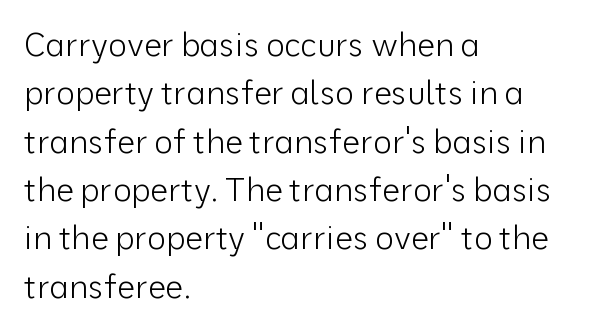
{"serif": "no", "italic": "no", "bold": "no", "weight": "light", "width": "normal", "stroke_contrast": "low", "x_height": "medium", "monospaced": "no", "underline": "no", "align": "left", "line_spacing": "normal", "line_spacing_ratio": 1.51, "letter_spacing": "normal", "letter_spacing_em": 0.0, "glyph_px": 32}
